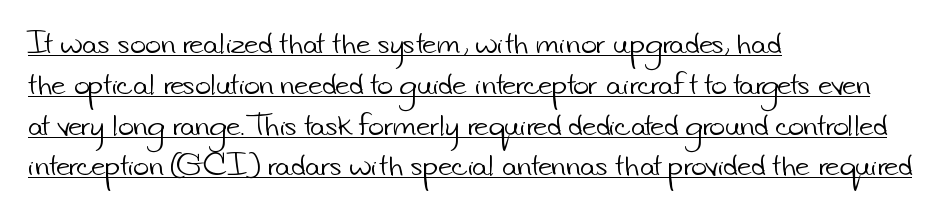
{"bold": "no", "underline": "yes", "align": "left", "line_spacing": "normal", "line_spacing_ratio": 1.51, "letter_spacing": "normal", "letter_spacing_em": 0.0, "glyph_px": 27}
